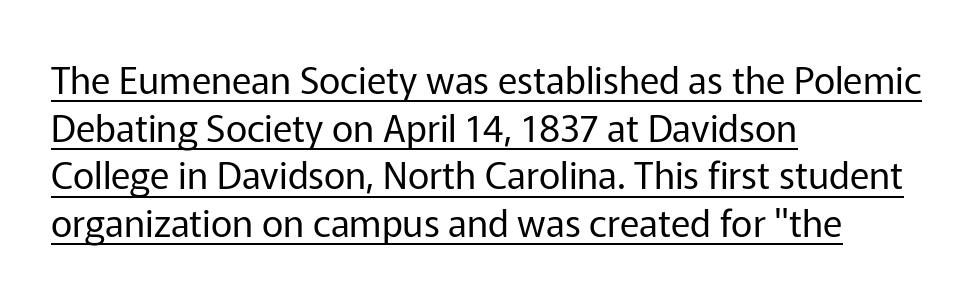
{"serif": "no", "italic": "no", "bold": "no", "weight": "regular", "width": "normal", "stroke_contrast": "low", "x_height": "medium", "monospaced": "no", "underline": "yes", "align": "left", "line_spacing": "normal", "line_spacing_ratio": 1.29, "letter_spacing": "normal", "letter_spacing_em": 0.0, "glyph_px": 37}
